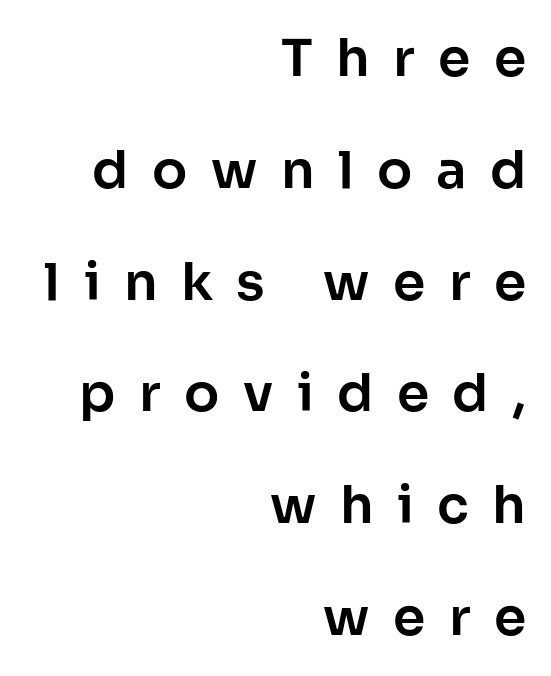
The image shows 52 px sans-serif type, upright; set right-aligned, loose line spacing (2.15x), unusually wide letter spacing (+0.45 em), not underlined; low stroke contrast and a medium x-height.
